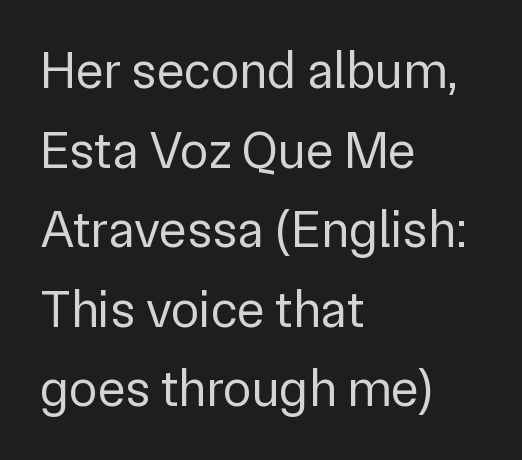
The passage shown is not underscored anywhere. The cut favours lightness, reaching ordinary text weight at its darkest. You could not count columns in this text — the font is proportionally spaced. The line texture is even and compact thanks to regular tracking. This block has exactly the height ordinary leading produces. A student would call this left alignment; a typographer would say flush left, rag right.
